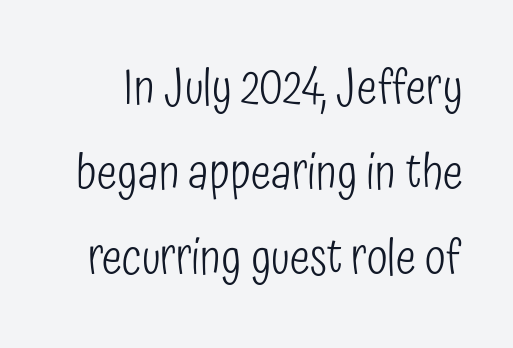
{"serif": "no", "italic": "no", "bold": "no", "weight": "light", "width": "condensed", "stroke_contrast": "low", "x_height": "medium", "monospaced": "no", "underline": "no", "line_spacing_ratio": 1.77, "letter_spacing": "normal", "letter_spacing_em": 0.0, "glyph_px": 48}
